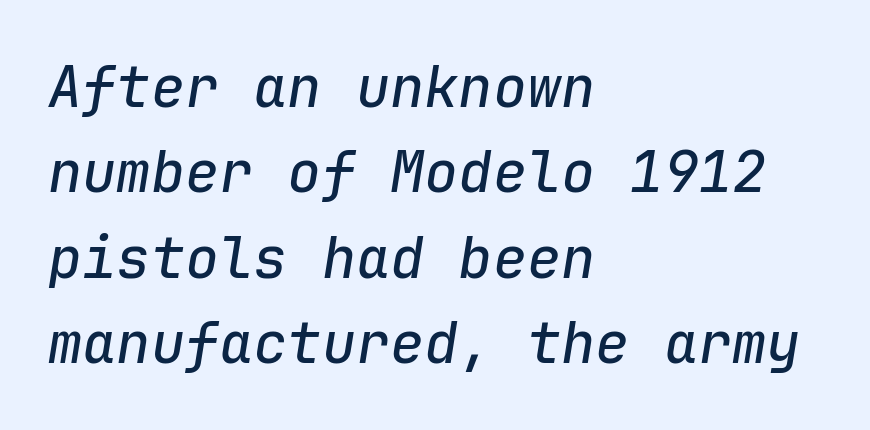
Q: Is the text italic (slanted)? A: Yes, it leans right by about 9 degrees.
Q: Is the text underlined? A: No.
Q: How is the paragraph aligned? A: Left-aligned.
Q: Is the spacing between letters normal or unusually wide? A: Normal.
Q: Is the spacing between lines tight, normal or loose? A: Normal.
Q: Width (condensed, normal, or wide)? A: Normal.
Q: Stroke contrast? A: Low.
Q: x-height? A: Medium.
Q: Monospaced? A: Yes.
